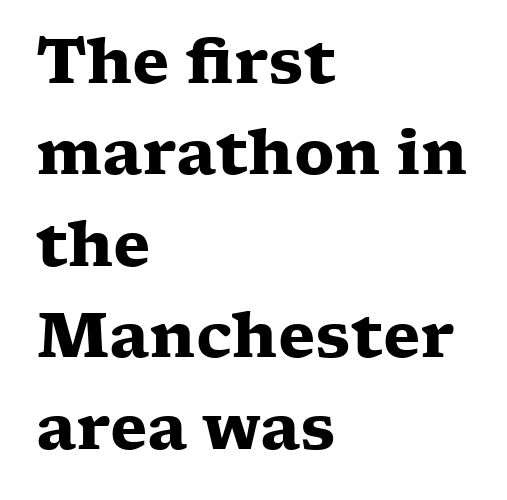
{"serif": "yes", "italic": "no", "bold": "yes", "weight": "heavy", "width": "wide", "stroke_contrast": "low", "x_height": "medium", "monospaced": "no", "underline": "no", "align": "left", "line_spacing": "normal", "line_spacing_ratio": 1.5, "letter_spacing": "normal", "letter_spacing_em": 0.0, "glyph_px": 61}
